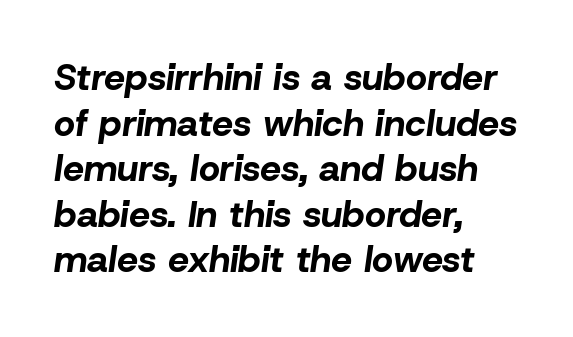
{"italic": "yes", "lean": "right", "slant_degrees": 8, "bold": "yes", "weight": "bold", "width": "normal", "stroke_contrast": "low", "x_height": "medium", "monospaced": "no", "underline": "no", "align": "left", "line_spacing_ratio": 1.23, "letter_spacing": "normal", "letter_spacing_em": 0.0, "glyph_px": 37}
